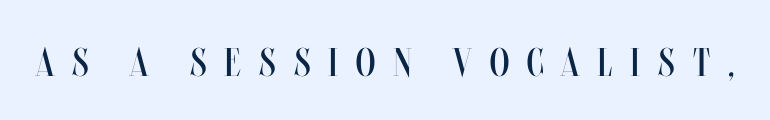
Q: Is the text bold? A: No.
Q: Is the text italic (slanted)? A: No, it is upright.
Q: Is the text underlined? A: No.
Q: Is the spacing between letters normal or unusually wide? A: Unusually wide.
Q: Width (condensed, normal, or wide)? A: Condensed.
Q: Stroke contrast? A: Medium.
Q: x-height? A: Large.
Q: Monospaced? A: No.
